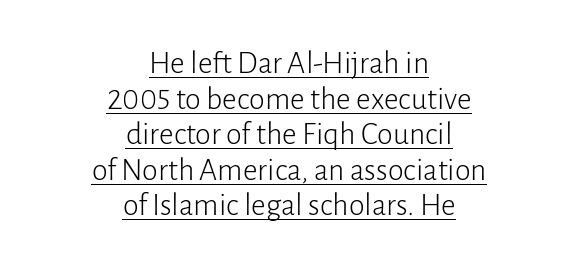
Q: Is the text bold? A: No.
Q: Is the text italic (slanted)? A: No, it is upright.
Q: Is the typeface a serif or a sans-serif typeface? A: Sans-serif.
Q: Is the text underlined? A: Yes.
Q: How is the paragraph aligned? A: Centered.
Q: Is the spacing between letters normal or unusually wide? A: Normal.
Q: Is the spacing between lines tight, normal or loose? A: Tight.
Q: Width (condensed, normal, or wide)? A: Normal.
Q: Stroke contrast? A: Low.
Q: x-height? A: Medium.
Q: Monospaced? A: No.
